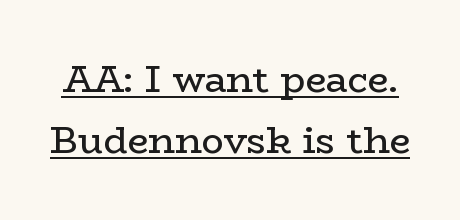
The image shows 37 px regular-weight, wide serif type, upright; set normal line spacing (1.66x), normal letter spacing, underlined; low stroke contrast and a medium x-height.
